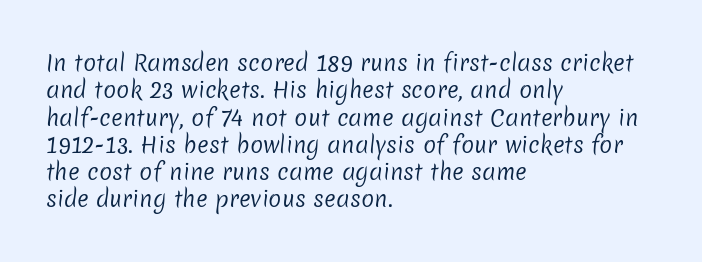
The image shows 22 px text type; set left-aligned, line spacing 1.24x, normal letter spacing, not underlined.
